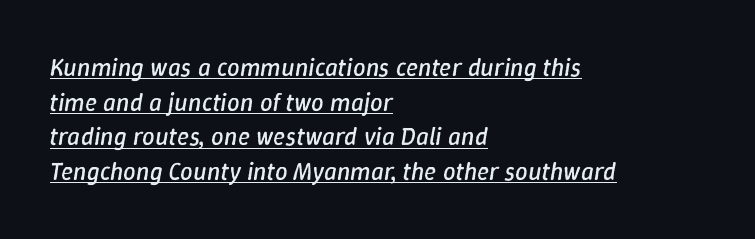
{"italic": "yes", "lean": "right", "slant_degrees": 9, "bold": "no", "underline": "yes", "align": "left", "line_spacing": "normal", "line_spacing_ratio": 1.39, "letter_spacing": "normal", "letter_spacing_em": 0.0, "glyph_px": 25}
